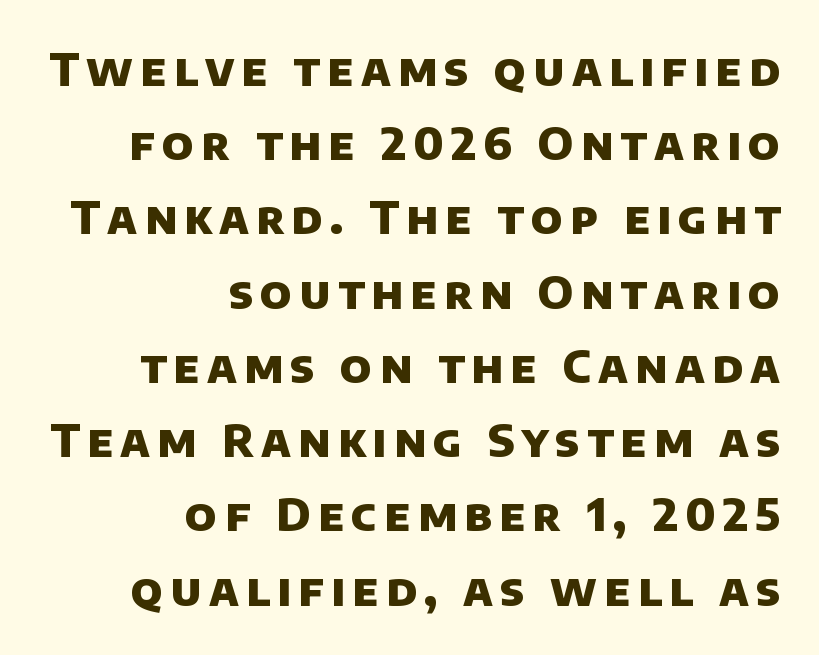
The image shows 45 px heavy sans-serif type; set right-aligned, normal line spacing (1.65x), not underlined; low stroke contrast and a large x-height.
